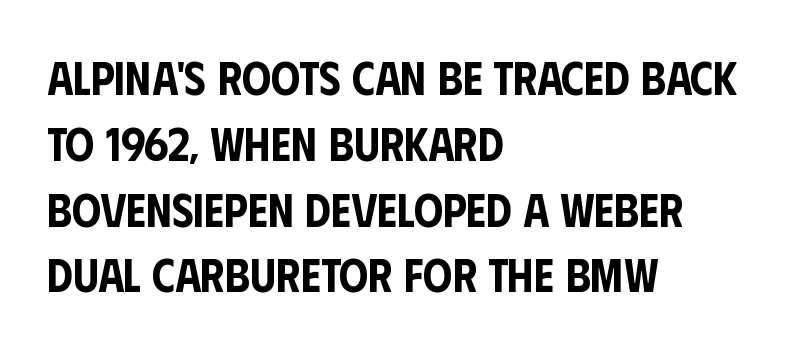
The image shows 46 px condensed sans-serif type, upright; set left-aligned, normal line spacing (1.43x), normal letter spacing, not underlined; low stroke contrast and a large x-height.
